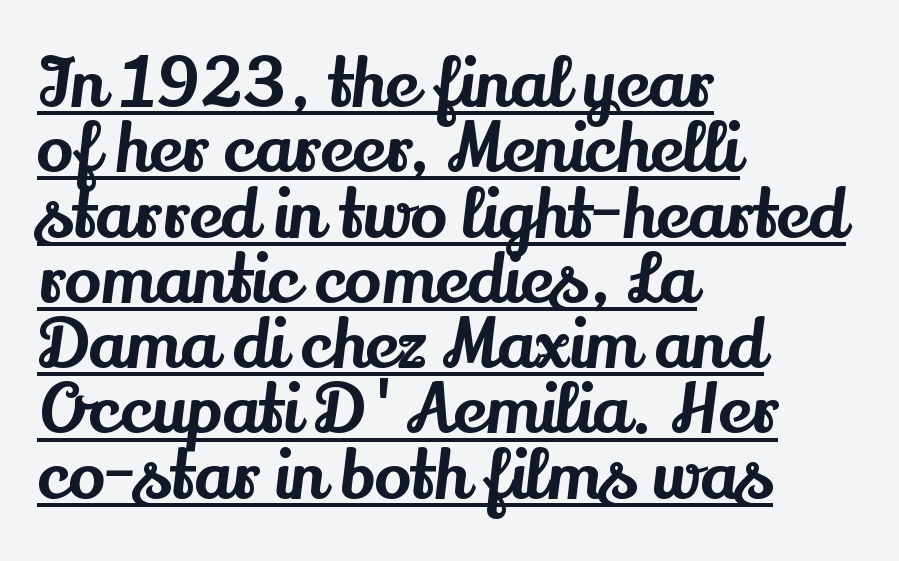
The image shows 68 px serif type; set left-aligned, tight line spacing (0.96x), normal letter spacing, underlined; medium stroke contrast and a small x-height.
